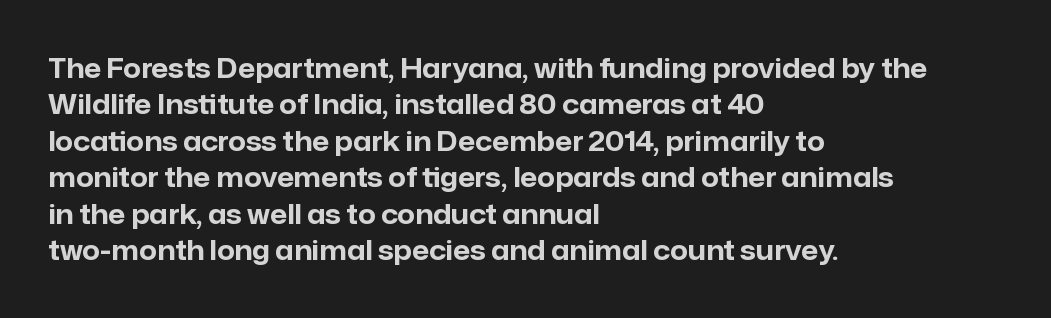
{"italic": "no", "bold": "yes", "underline": "no", "align": "left", "line_spacing": "normal", "line_spacing_ratio": 1.35, "letter_spacing": "normal", "letter_spacing_em": 0.0, "glyph_px": 27}
